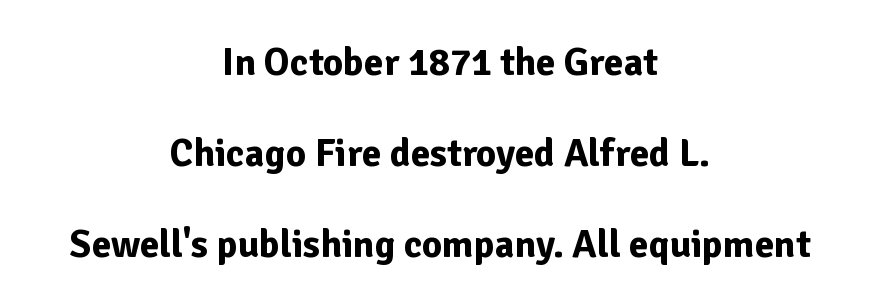
Each word holds together tightly as a unit, with standard inter-letter gaps. Are there feet on the stems? There aren't — it's a sans. Regarding leading, the lines here are spaced well apart. Check the space under the baseline: it is left empty. The glyphs have the mass of a bold cut.
